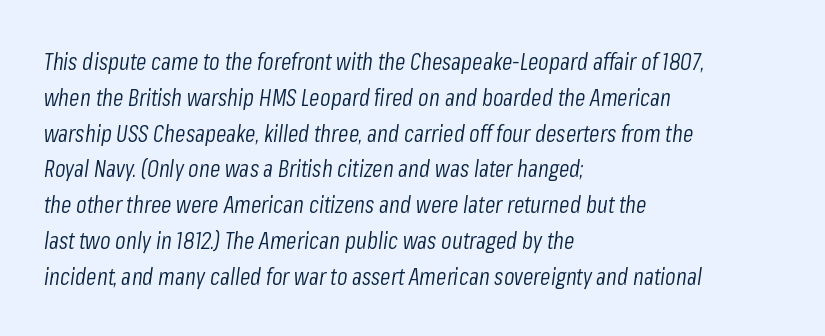
{"italic": "yes", "lean": "right", "slant_degrees": 8, "bold": "no", "underline": "no", "align": "left", "line_spacing": "normal", "line_spacing_ratio": 1.49, "letter_spacing": "normal", "letter_spacing_em": 0.0, "glyph_px": 24}
